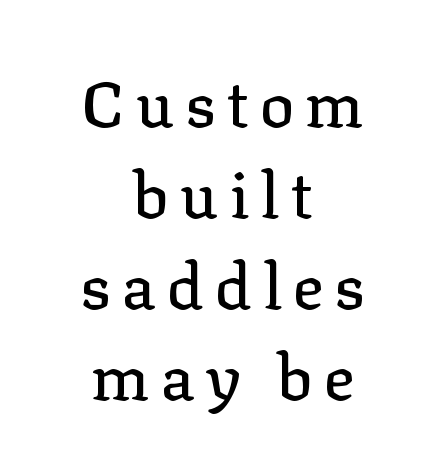
Q: Is the text italic (slanted)? A: No, it is upright.
Q: Is the typeface a serif or a sans-serif typeface? A: Serif.
Q: Is the text underlined? A: No.
Q: How is the paragraph aligned? A: Centered.
Q: Is the spacing between lines tight, normal or loose? A: Normal.
Q: Width (condensed, normal, or wide)? A: Normal.
Q: Stroke contrast? A: Low.
Q: x-height? A: Medium.
Q: Monospaced? A: No.
